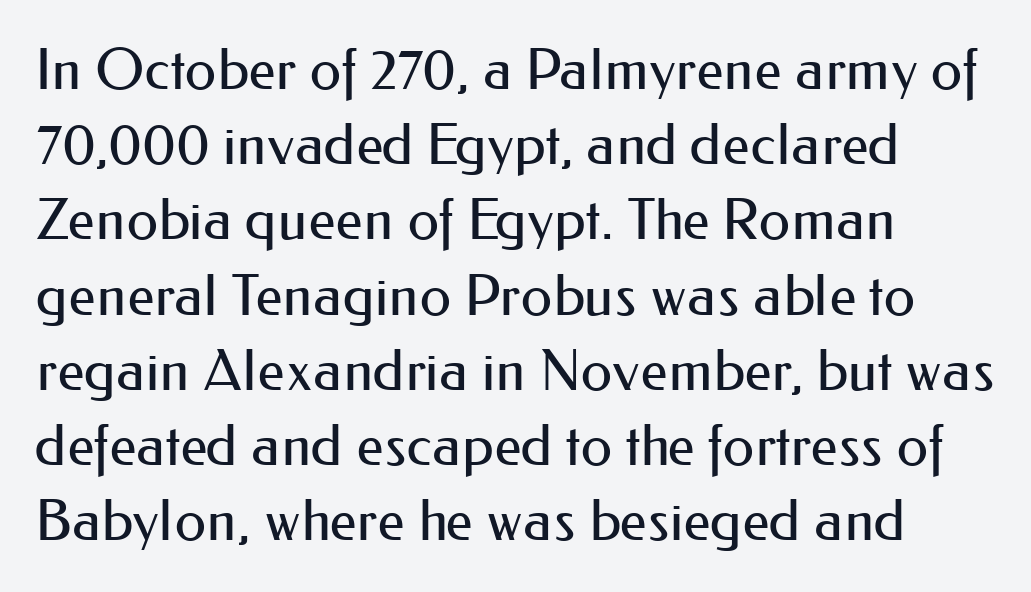
Q: Is the text bold? A: No.
Q: Is the text italic (slanted)? A: No, it is upright.
Q: Is the typeface a serif or a sans-serif typeface? A: Sans-serif.
Q: Is the text underlined? A: No.
Q: How is the paragraph aligned? A: Left-aligned.
Q: Is the spacing between letters normal or unusually wide? A: Normal.
Q: Is the spacing between lines tight, normal or loose? A: Normal.
Q: Width (condensed, normal, or wide)? A: Normal.
Q: Stroke contrast? A: Medium.
Q: x-height? A: Small.
Q: Monospaced? A: No.
